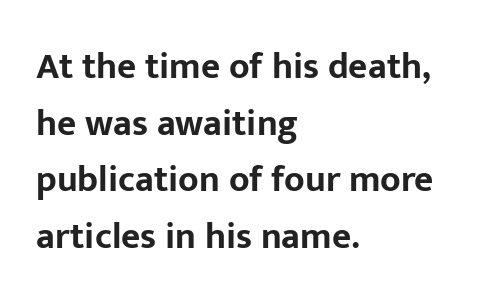
Bold? Absolutely — the strokes are thick and heavy. The paragraph shown leans on its left margin. In terms of letterform style, serifs are entirely absent. The specimen reads as upright at a glance.
